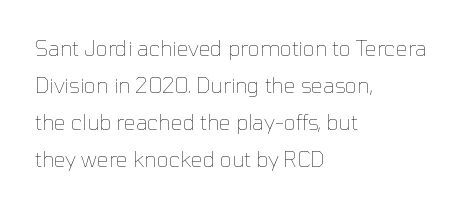
Tracking value appears to be zero — textbook default spacing. The space beneath each line is pristine and unruled. Stroke mass is kept to a normal reading level or below. Unlike italic type, these characters show no tilt at all. Each line starts at the same left margin while the right side varies.
